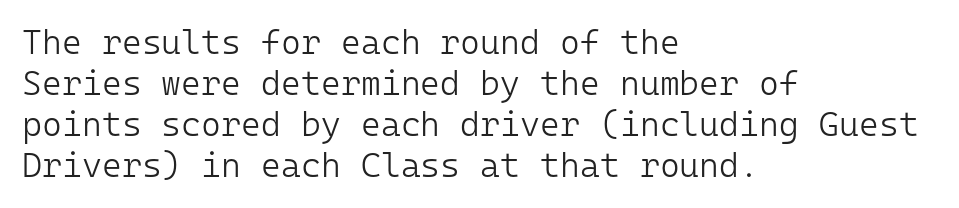
Q: Is the text bold? A: No.
Q: Is the text italic (slanted)? A: No, it is upright.
Q: Is the typeface a serif or a sans-serif typeface? A: Sans-serif.
Q: Is the text underlined? A: No.
Q: How is the paragraph aligned? A: Left-aligned.
Q: Is the spacing between letters normal or unusually wide? A: Normal.
Q: Width (condensed, normal, or wide)? A: Normal.
Q: Stroke contrast? A: Low.
Q: x-height? A: Medium.
Q: Monospaced? A: Yes.
